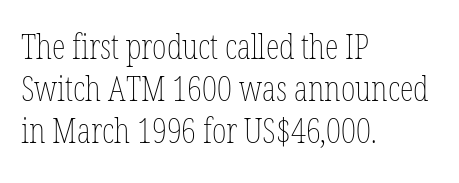
Letters have the restrained weight of plain body copy at most. Where is the straight margin? On the left. In terms of posture, this sample is upright. Any mark beneath the type? The region is blank. Words appear dense and cohesive because spacing is normal. The face used here is proportionally spaced, like ordinary book or web type.
